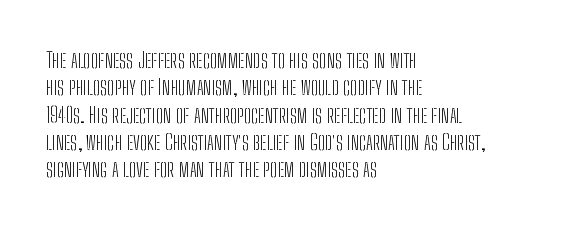
{"italic": "no", "bold": "no", "underline": "no", "align": "left", "line_spacing_ratio": 1.24, "letter_spacing": "normal", "letter_spacing_em": 0.0, "glyph_px": 22}
